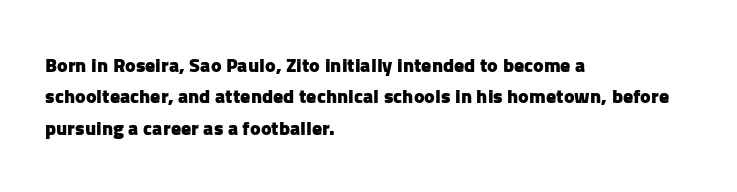
{"italic": "no", "bold": "yes", "underline": "no", "align": "left", "line_spacing": "normal", "line_spacing_ratio": 1.57, "letter_spacing": "normal", "letter_spacing_em": 0.0, "glyph_px": 20}
